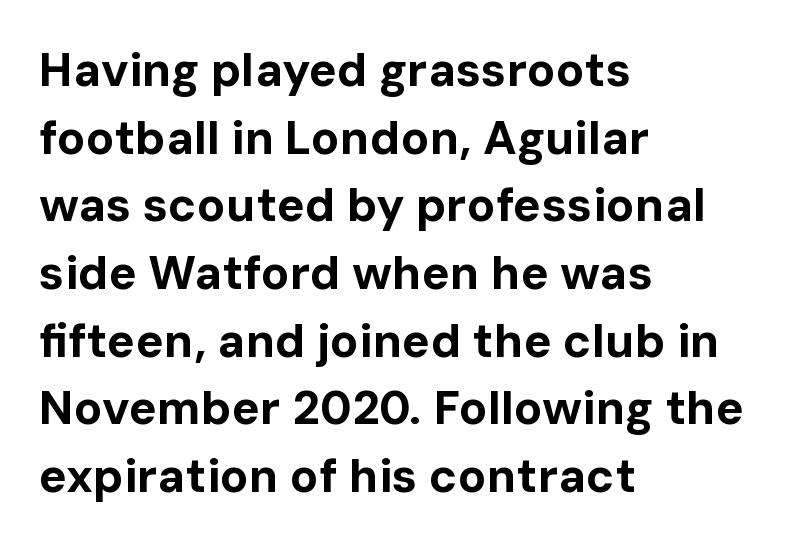
The image shows 47 px bold sans-serif type, upright; set left-aligned, normal line spacing (1.44x), normal letter spacing, not underlined; low stroke contrast and a medium x-height.
